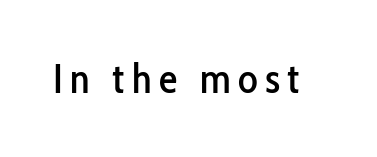
{"serif": "no", "italic": "no", "width": "condensed", "stroke_contrast": "low", "x_height": "medium", "monospaced": "no", "underline": "no", "glyph_px": 41}
